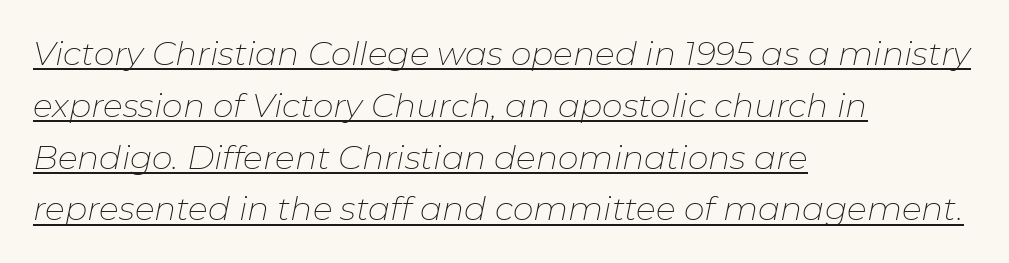
Would a proofreader flag this as italicized? Yes. Line starts are locked; line ends wander. A light-to-regular cut is what we see here. Tracking value appears to be zero — textbook default spacing. The face used here is proportionally spaced, like ordinary book or web type.
